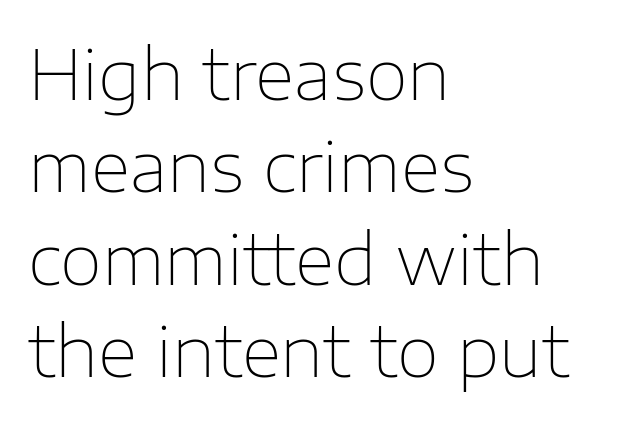
{"serif": "no", "italic": "no", "bold": "no", "weight": "thin", "width": "normal", "stroke_contrast": "low", "x_height": "medium", "monospaced": "no", "underline": "no", "align": "left", "line_spacing": "normal", "line_spacing_ratio": 1.34, "letter_spacing": "normal", "letter_spacing_em": 0.0, "glyph_px": 69}
